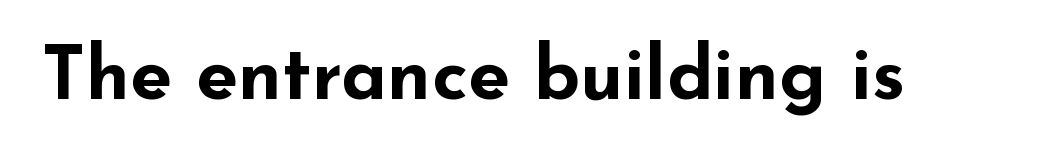
The image shows 75 px bold, wide sans-serif type, upright; set normal letter spacing, not underlined; low stroke contrast and a small x-height.
